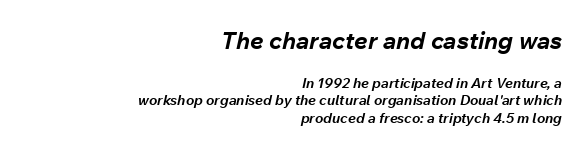
Q: Is the text bold? A: Yes.
Q: Is the text italic (slanted)? A: Yes, it leans right by about 12 degrees.
Q: Is the text underlined? A: No.
Q: How is the paragraph aligned? A: Right-aligned.
Q: Is the spacing between letters normal or unusually wide? A: Normal.
Q: Which block of text is set in a larger size, the first (top) or the second (bottom)? A: The first (top) one.
